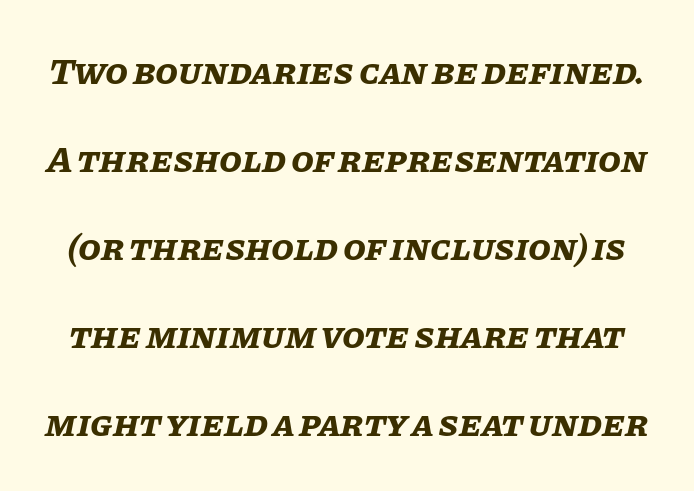
The string is rendered with underlining switched off. What weight is shown? A full bold with thick strokes. The typography opts for an oblique posture over an upright one. Whoever set this chose breathing room over compactness in the vertical rhythm. Between one letter and the next there's only the usual sliver of space.
